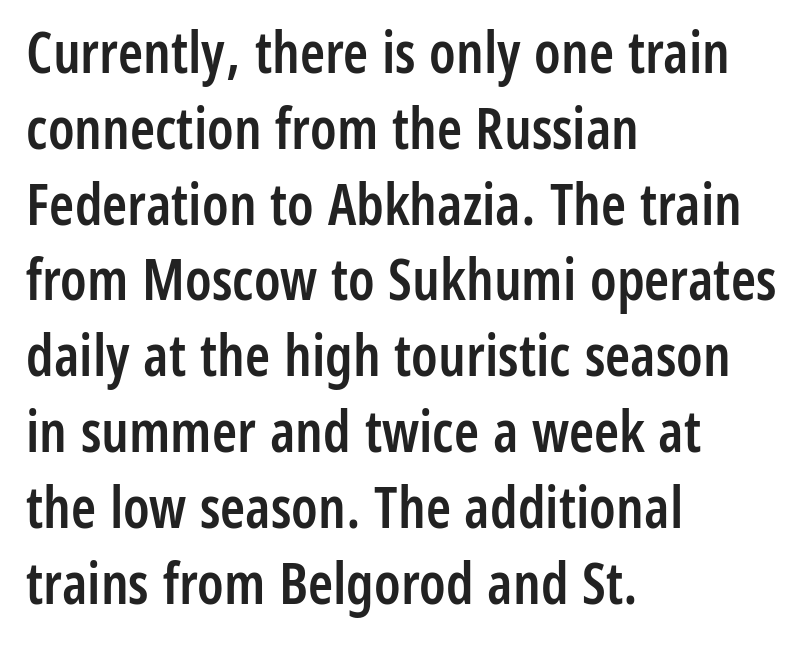
Q: Is the text bold? A: Semi-bold.
Q: Is the text italic (slanted)? A: No, it is upright.
Q: Is the typeface a serif or a sans-serif typeface? A: Sans-serif.
Q: Is the text underlined? A: No.
Q: How is the paragraph aligned? A: Left-aligned.
Q: Is the spacing between letters normal or unusually wide? A: Normal.
Q: Is the spacing between lines tight, normal or loose? A: Normal.
Q: Width (condensed, normal, or wide)? A: Condensed.
Q: Stroke contrast? A: Low.
Q: x-height? A: Medium.
Q: Monospaced? A: No.
